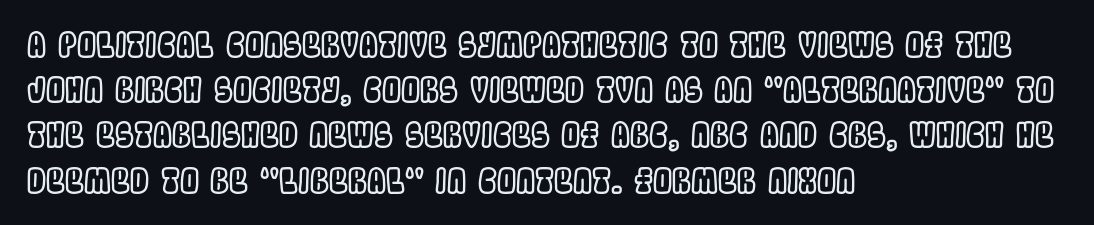
Do the characters align in a grid? No, the font is proportional. Quick note: not italic, upright. Descenders are the only things crossing below the line. Nothing unusual about the tracking: characters are spaced as the font intends. This block has exactly the height ordinary leading produces.
